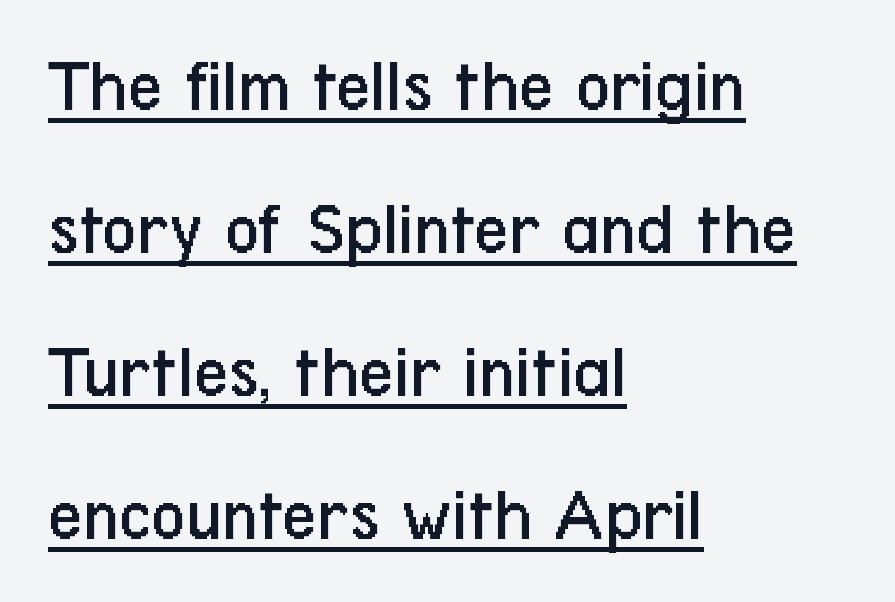
Students, note that the glyphs here touch the page at normal intervals. Characters remain perfectly vertical along every line. A continuous stroke trails under the words, as in a hyperlink. This is sans-serif lettering, the kind often seen on screens and signage. Leftover space on each line is placed entirely after the last word.
